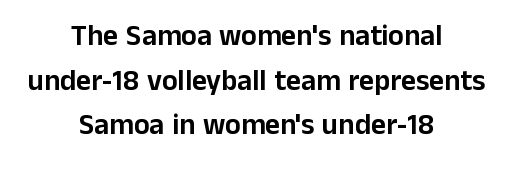
The lines are quadded center. Type without underlining. A typesetter would call this proportional, since set widths differ per character. What stands out about the letter spacing? Nothing — it is the standard amount. Evenly set lines give the paragraph a standard silhouette.
